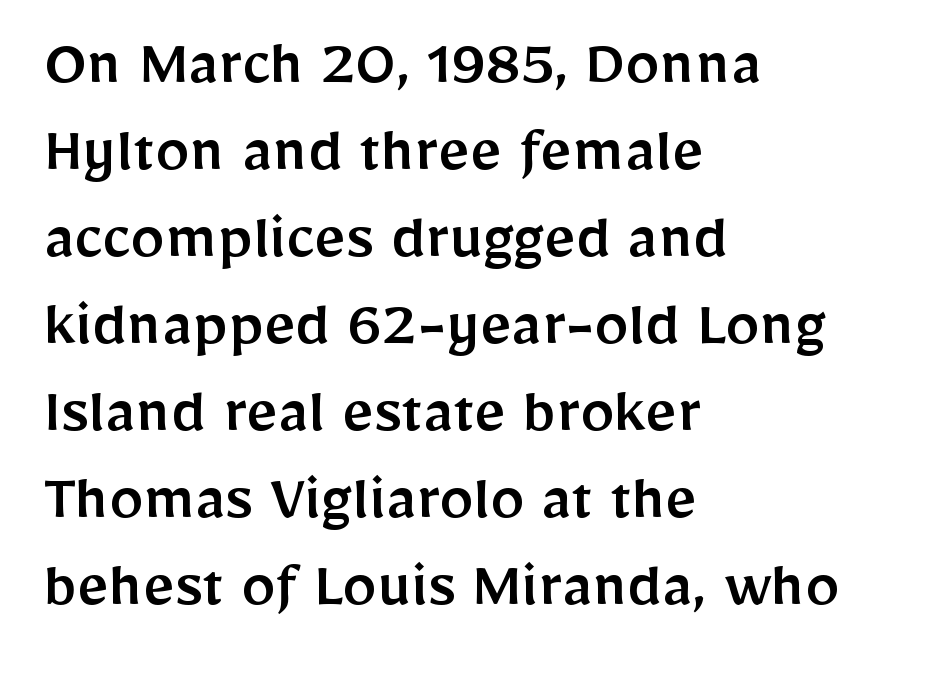
Q: Is the text italic (slanted)? A: No, it is upright.
Q: Is the typeface a serif or a sans-serif typeface? A: Sans-serif.
Q: Is the text underlined? A: No.
Q: How is the paragraph aligned? A: Left-aligned.
Q: Is the spacing between letters normal or unusually wide? A: Normal.
Q: Is the spacing between lines tight, normal or loose? A: Normal.
Q: Width (condensed, normal, or wide)? A: Normal.
Q: Stroke contrast? A: Low.
Q: x-height? A: Medium.
Q: Monospaced? A: No.
